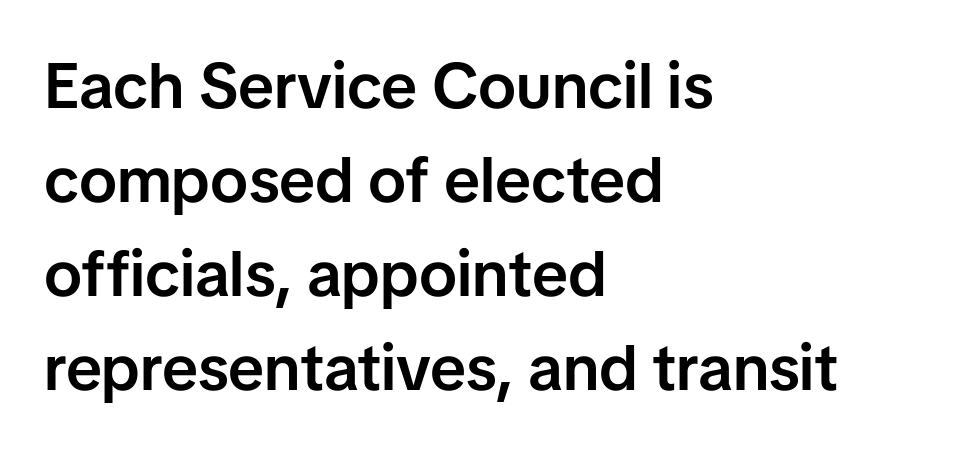
Q: Is the text bold? A: Semi-bold.
Q: Is the text italic (slanted)? A: No, it is upright.
Q: Is the typeface a serif or a sans-serif typeface? A: Sans-serif.
Q: Is the text underlined? A: No.
Q: How is the paragraph aligned? A: Left-aligned.
Q: Is the spacing between letters normal or unusually wide? A: Normal.
Q: Is the spacing between lines tight, normal or loose? A: Normal.
Q: Width (condensed, normal, or wide)? A: Normal.
Q: Stroke contrast? A: Low.
Q: x-height? A: Medium.
Q: Monospaced? A: No.
